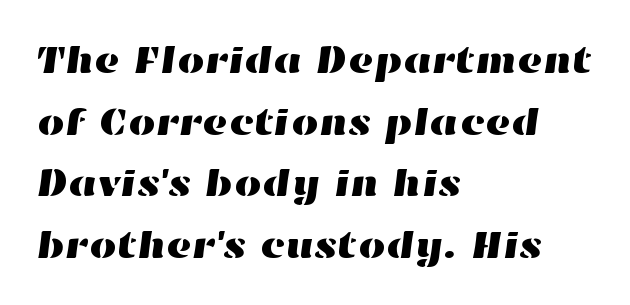
Q: Is the text underlined? A: No.
Q: How is the paragraph aligned? A: Left-aligned.
Q: Is the spacing between letters normal or unusually wide? A: Normal.
Q: Is the spacing between lines tight, normal or loose? A: Normal.
Q: Width (condensed, normal, or wide)? A: Wide.
Q: Stroke contrast? A: High.
Q: x-height? A: Medium.
Q: Monospaced? A: No.
